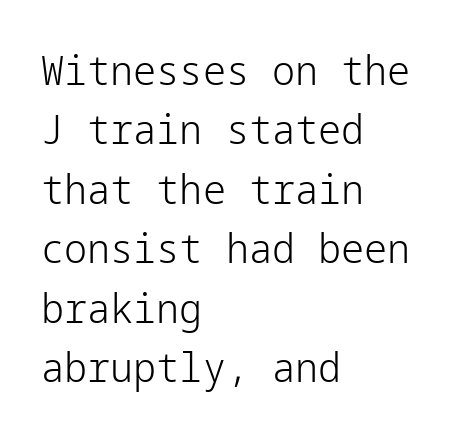
{"serif": "no", "italic": "no", "bold": "no", "weight": "light", "width": "normal", "stroke_contrast": "low", "x_height": "medium", "underline": "no", "align": "left", "line_spacing": "normal", "line_spacing_ratio": 1.45, "letter_spacing": "normal", "letter_spacing_em": 0.0, "glyph_px": 41}
